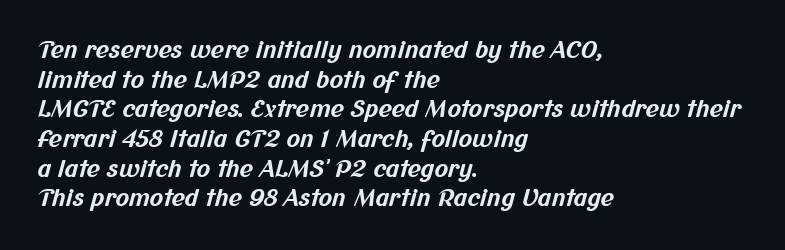
Q: Is the text bold? A: Yes.
Q: Is the text underlined? A: No.
Q: How is the paragraph aligned? A: Left-aligned.
Q: Is the spacing between letters normal or unusually wide? A: Normal.
Q: Is the spacing between lines tight, normal or loose? A: Normal.
